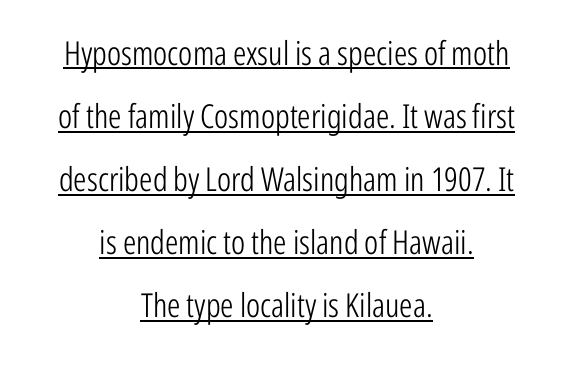
The strokes are not fattened; the text isn't bold. The passage shown has conventional tracking throughout. This sample trades compactness for vertical openness between lines. A typographer would call this underscored text. Type style note: lacks serifs. This sample is center-justified, so both line endings float freely.
